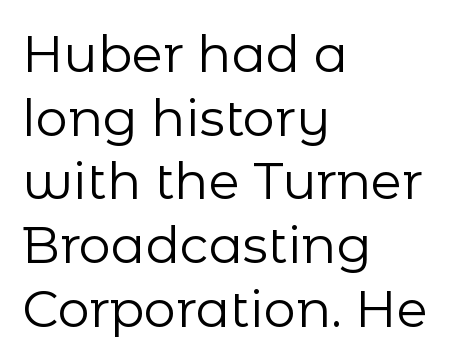
A classic flush-left, rag-right setting is used for this passage. Vertically, the passage feels balanced, rows spaced as you'd expect. Does the type have serifs? No, each stem ends abruptly. The type is set solid horizontally, with unmodified tracking. The foot of each line stays bare and open.
